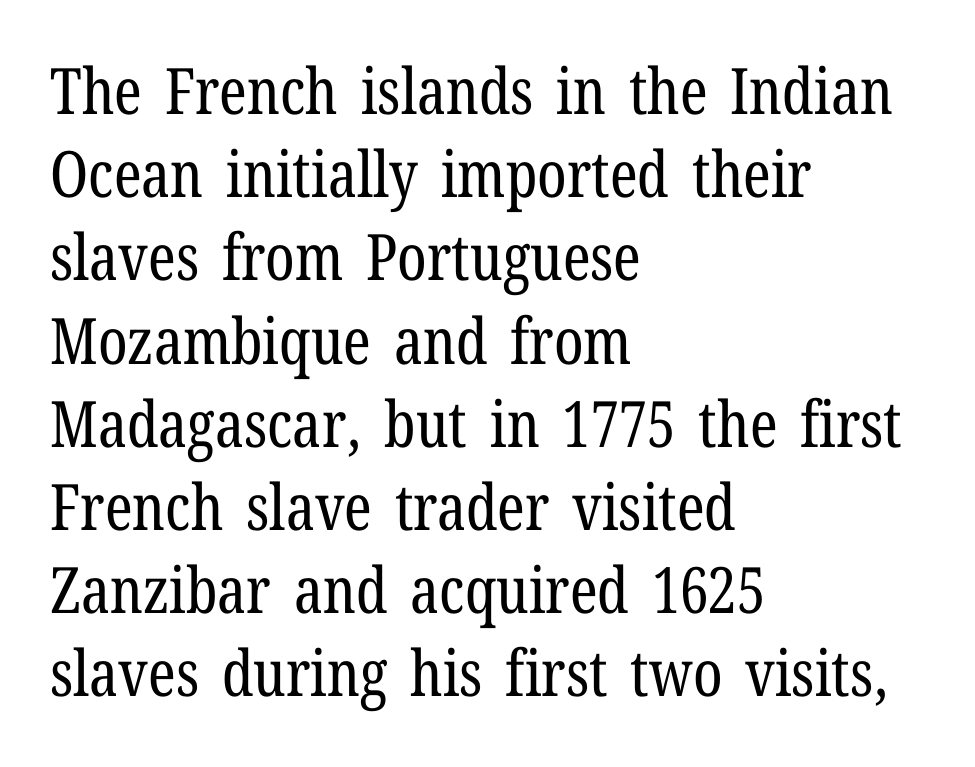
Q: Is the text bold? A: No.
Q: Is the text italic (slanted)? A: No, it is upright.
Q: Is the typeface a serif or a sans-serif typeface? A: Serif.
Q: Is the text underlined? A: No.
Q: How is the paragraph aligned? A: Left-aligned.
Q: Is the spacing between letters normal or unusually wide? A: Normal.
Q: Is the spacing between lines tight, normal or loose? A: Normal.
Q: Width (condensed, normal, or wide)? A: Condensed.
Q: Stroke contrast? A: Low.
Q: x-height? A: Medium.
Q: Monospaced? A: No.
